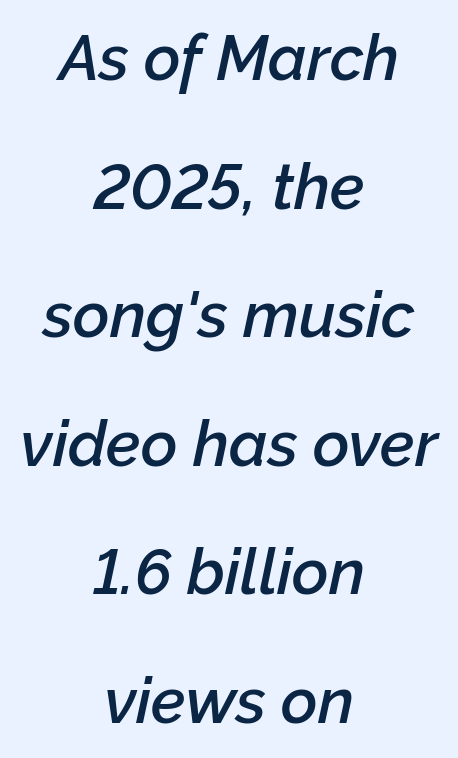
Q: Is the text bold? A: Semi-bold.
Q: Is the text italic (slanted)? A: Yes, it leans right by about 12 degrees.
Q: Is the text underlined? A: No.
Q: How is the paragraph aligned? A: Centered.
Q: Is the spacing between letters normal or unusually wide? A: Normal.
Q: Is the spacing between lines tight, normal or loose? A: Loose.
Q: Width (condensed, normal, or wide)? A: Normal.
Q: Stroke contrast? A: Low.
Q: x-height? A: Medium.
Q: Monospaced? A: No.
